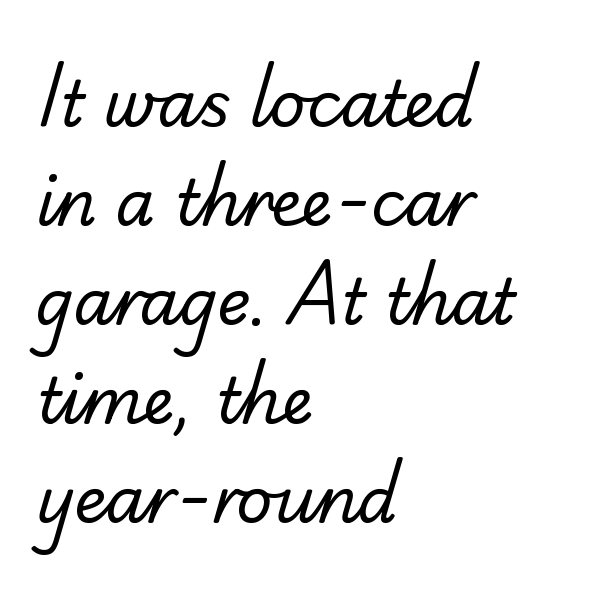
Q: Is the text bold? A: No.
Q: Is the typeface a serif or a sans-serif typeface? A: Sans-serif.
Q: Is the text underlined? A: No.
Q: How is the paragraph aligned? A: Left-aligned.
Q: Is the spacing between letters normal or unusually wide? A: Normal.
Q: Is the spacing between lines tight, normal or loose? A: Normal.
Q: Width (condensed, normal, or wide)? A: Normal.
Q: Stroke contrast? A: Low.
Q: x-height? A: Small.
Q: Monospaced? A: No.
